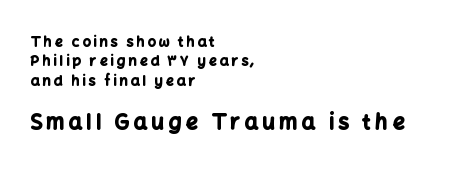
{"italic": "no", "bold": "yes", "underline": "no", "align": "left", "line_spacing": "normal", "line_spacing_ratio": 1.38, "letter_spacing": "wide", "letter_spacing_em": 0.21, "larger_block": "second", "size_ratio": 1.5, "glyph_px": 21}
